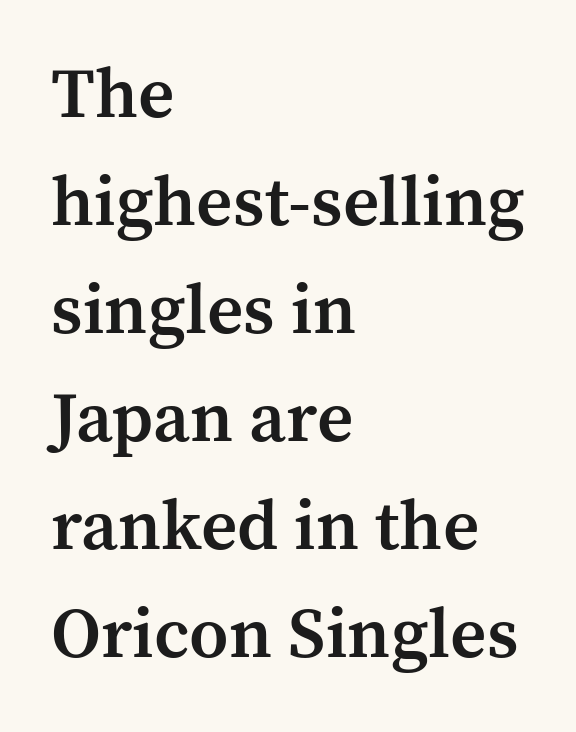
The image shows 71 px semibold serif type, upright; set left-aligned, normal line spacing (1.52x), normal letter spacing, not underlined; medium stroke contrast and a medium x-height.
